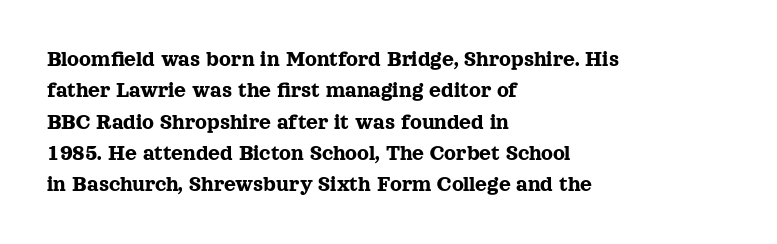
Q: Is the text italic (slanted)? A: No, it is upright.
Q: Is the text underlined? A: No.
Q: How is the paragraph aligned? A: Left-aligned.
Q: Is the spacing between letters normal or unusually wide? A: Normal.
Q: Is the spacing between lines tight, normal or loose? A: Normal.
